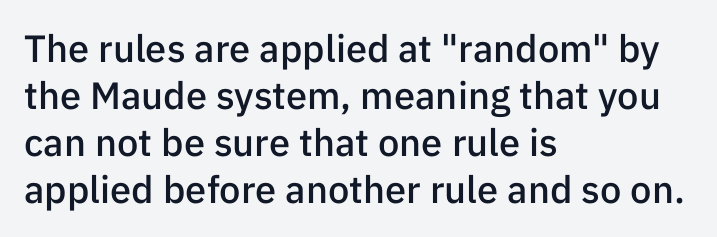
The image shows 38 px semibold sans-serif type, upright; set left-aligned, line spacing 1.24x, normal letter spacing, not underlined; low stroke contrast and a medium x-height.
